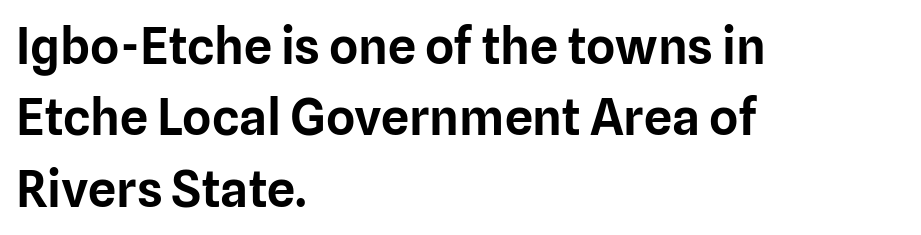
{"serif": "no", "italic": "no", "width": "normal", "stroke_contrast": "low", "x_height": "medium", "monospaced": "no", "underline": "no", "align": "left", "line_spacing": "normal", "line_spacing_ratio": 1.43, "letter_spacing": "normal", "letter_spacing_em": 0.0, "glyph_px": 50}
